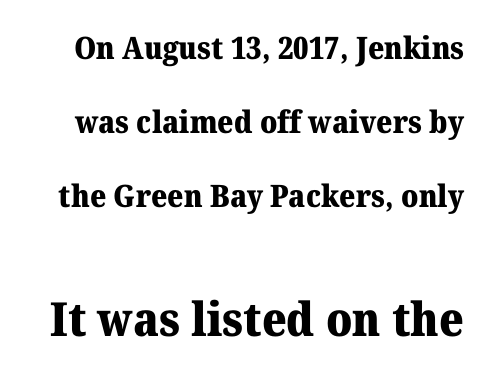
These lines are rendered in a variable-pitch font. The emphasis by scale lands on block number two, below. In terms of letterform style, serifs are clearly present. Look at the stroke-to-counter ratio: heavy, a bold.
